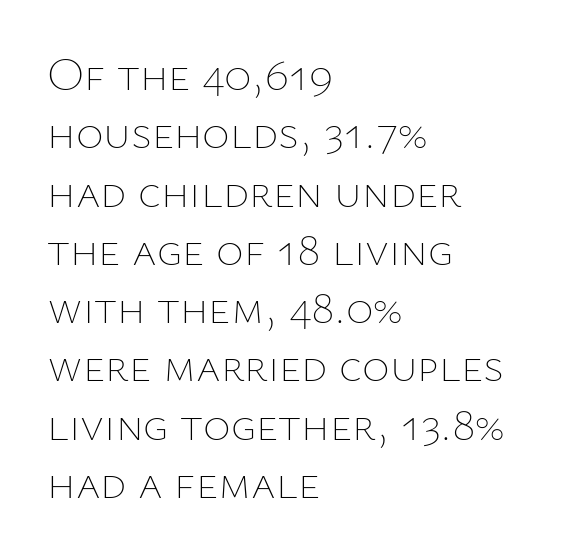
{"italic": "no", "bold": "no", "weight": "thin", "width": "normal", "stroke_contrast": "low", "x_height": "medium", "monospaced": "no", "underline": "no", "align": "left", "line_spacing_ratio": 1.24, "letter_spacing": "normal", "letter_spacing_em": 0.0, "glyph_px": 47}
